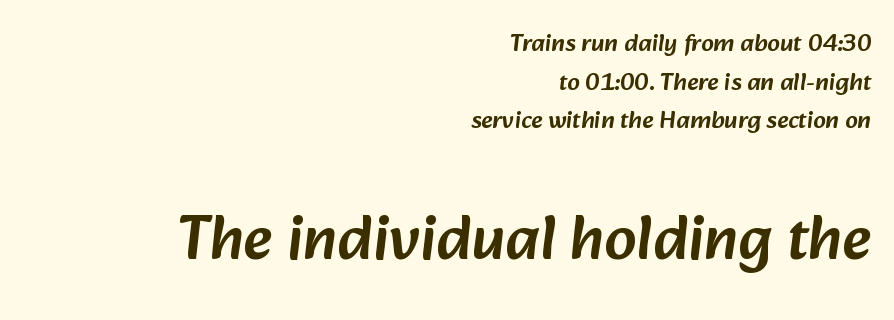
The image shows 63 px sans-serif type; set right-aligned, normal line spacing (1.55x), normal letter spacing, not underlined; the second (bottom) block is 2.52x larger; low stroke contrast and a medium x-height.
